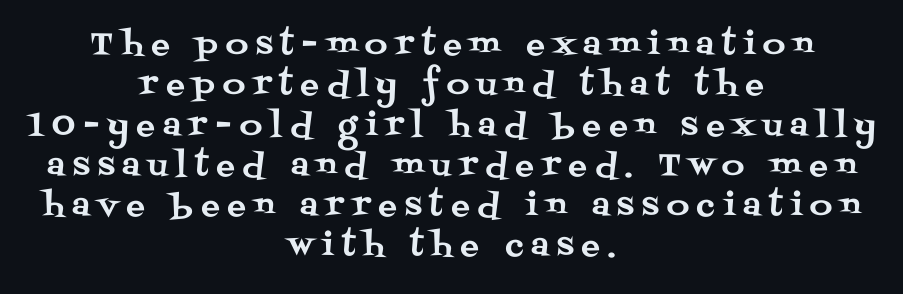
{"serif": "yes", "italic": "no", "width": "normal", "stroke_contrast": "medium", "x_height": "large", "monospaced": "no", "underline": "no", "align": "center", "line_spacing": "normal", "line_spacing_ratio": 1.3, "letter_spacing": "wide", "letter_spacing_em": 0.26, "glyph_px": 31}
